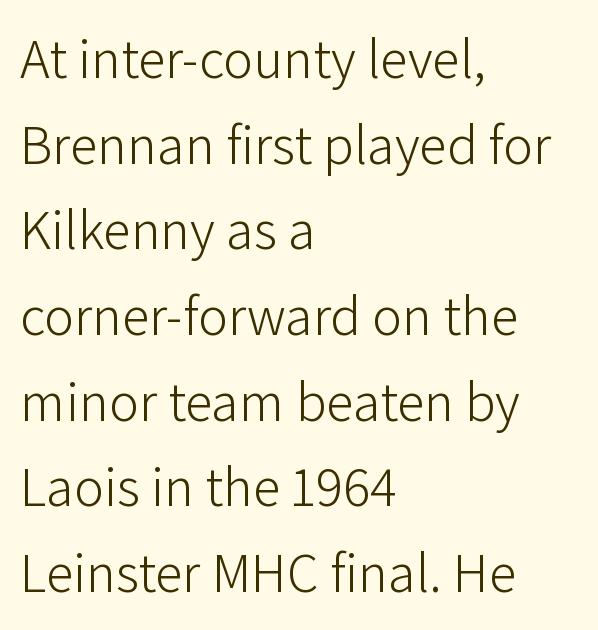
Q: Is the text bold? A: No.
Q: Is the text italic (slanted)? A: No, it is upright.
Q: Is the typeface a serif or a sans-serif typeface? A: Sans-serif.
Q: Is the text underlined? A: No.
Q: How is the paragraph aligned? A: Left-aligned.
Q: Is the spacing between letters normal or unusually wide? A: Normal.
Q: Is the spacing between lines tight, normal or loose? A: Normal.
Q: Width (condensed, normal, or wide)? A: Normal.
Q: Stroke contrast? A: Low.
Q: x-height? A: Medium.
Q: Monospaced? A: No.
